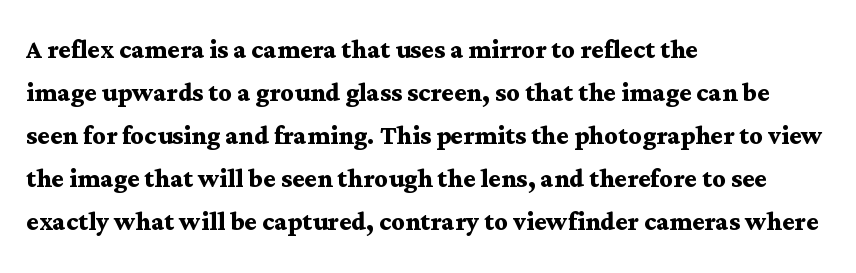
Honestly, there is no underline to notice here at all. The letters stand upright; this is a roman face. Varying glyph widths throughout — classic text-font behaviour. Leading: standard. Is the letter spacing exaggerated? No — it looks like the ordinary default. Are there feet on the stems? There are — it's a serif.
